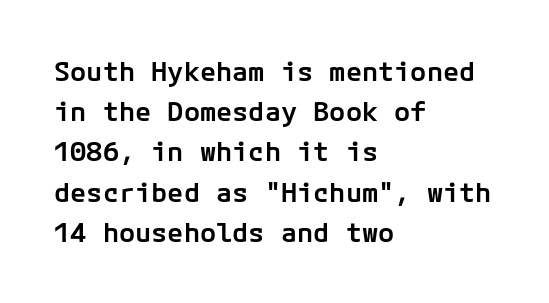
The paragraph has a hard left edge and a soft right edge. Nobody drew a line under any word here. Notice how descenders clear the ascenders below comfortably — that's standard leading. Its strokes are somewhat broadened, the hallmark of semibold type. The axis of the letterforms is exactly vertical. The letterforms sit shoulder to shoulder at normal distance.
